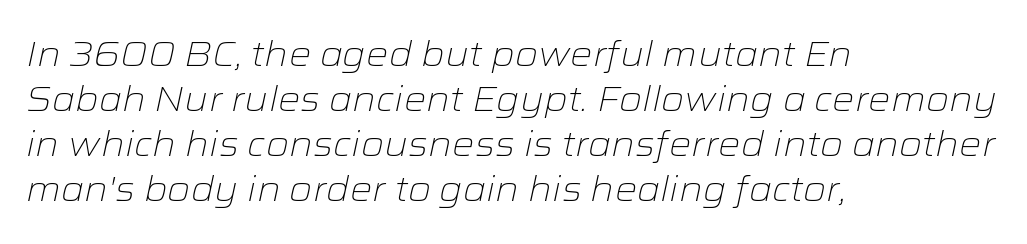
{"italic": "yes", "lean": "right", "slant_degrees": 12, "bold": "no", "weight": "light", "width": "wide", "stroke_contrast": "low", "x_height": "medium", "monospaced": "no", "underline": "no", "align": "left", "line_spacing": "normal", "line_spacing_ratio": 1.29, "letter_spacing": "normal", "letter_spacing_em": 0.0, "glyph_px": 35}
